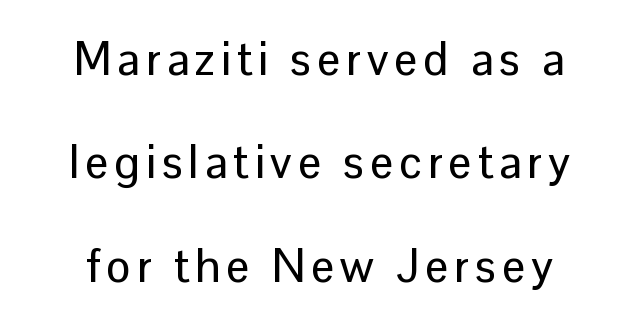
Interline gaps are noticeably wide in this sample. This sample has the flowing, uneven cadence of proportional lettering. These lines are centered, leaving both edges ragged. These lines were composed using upright roman letters. Anything drawn beneath the words? Only blank space.
